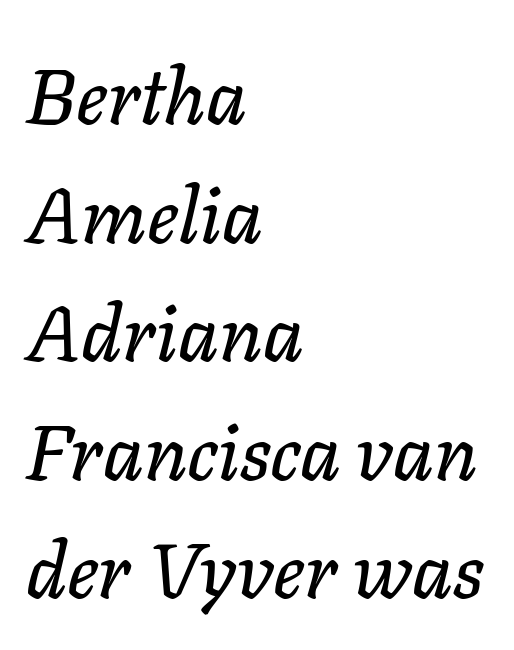
All the whitespace from short lines collects on the right. The glyphs look as if they've been sheared to an angle. This sample has the flowing, uneven cadence of proportional lettering. How would I describe the line gaps? Plain and ordinary.
